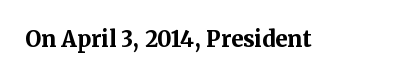
Q: Is the text bold? A: Yes.
Q: Is the text italic (slanted)? A: No, it is upright.
Q: Is the text underlined? A: No.
Q: Is the spacing between letters normal or unusually wide? A: Normal.
